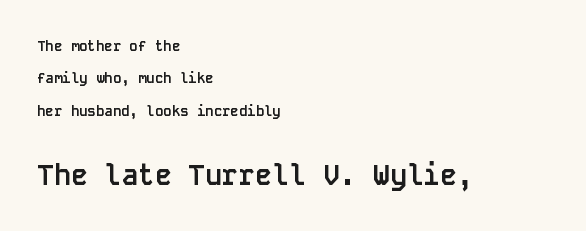
{"serif": "no", "italic": "no", "bold": "yes", "weight": "semibold", "width": "normal", "stroke_contrast": "low", "x_height": "large", "monospaced": "yes", "underline": "no", "align": "left", "line_spacing": "loose", "line_spacing_ratio": 2.32, "letter_spacing": "normal", "letter_spacing_em": 0.0, "larger_block": "second", "size_ratio": 2.0, "glyph_px": 28}
